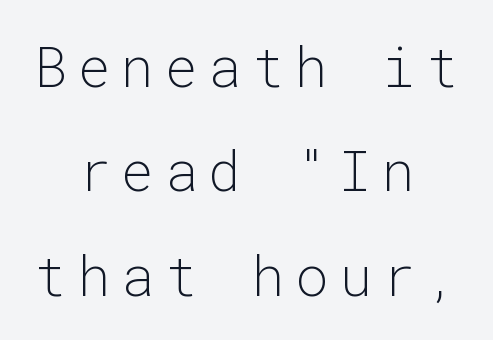
Baseline-to-baseline distance is far greater than the letter height. Posture: straight, roman, zero tilt. These glyphs show unthickened strokes, regular width or finer. The letters march in equal steps, a hallmark of fixed-pitch type.
